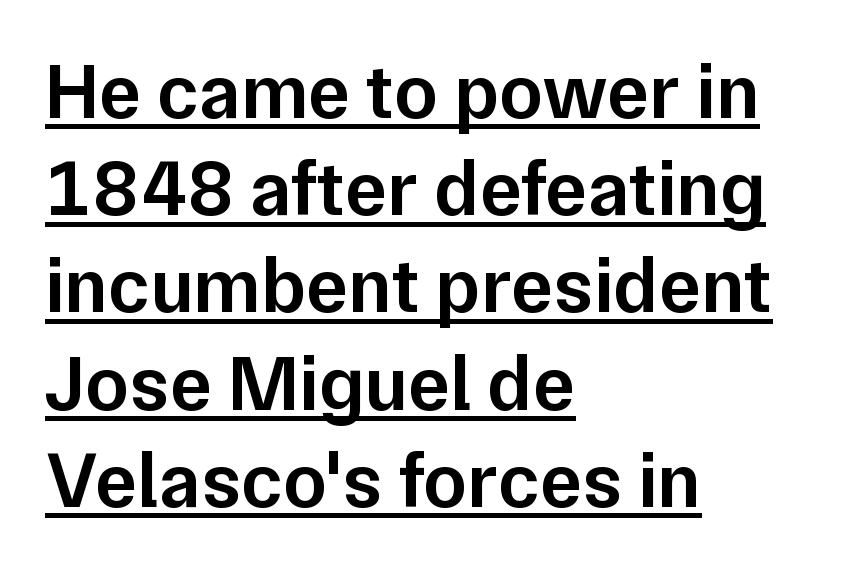
{"serif": "no", "italic": "no", "bold": "semi", "weight": "semibold", "width": "normal", "stroke_contrast": "low", "x_height": "medium", "monospaced": "no", "underline": "yes", "align": "left", "line_spacing_ratio": 1.23, "letter_spacing": "normal", "letter_spacing_em": 0.0, "glyph_px": 79}
